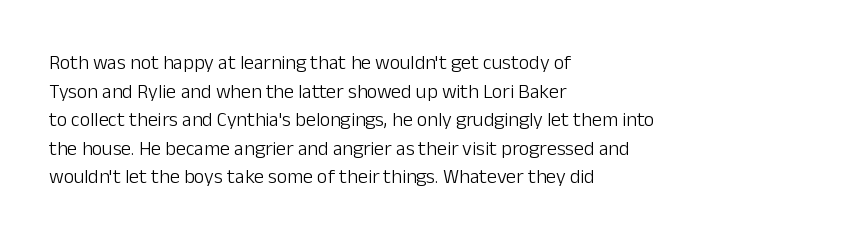
Honestly, the letter spacing is just normal — you wouldn't notice it. Every row of glyphs begins at an identical x-position on the left. The lettering holds an erect, upright posture throughout. A typesetter would call this leading conventional body-copy spacing.
